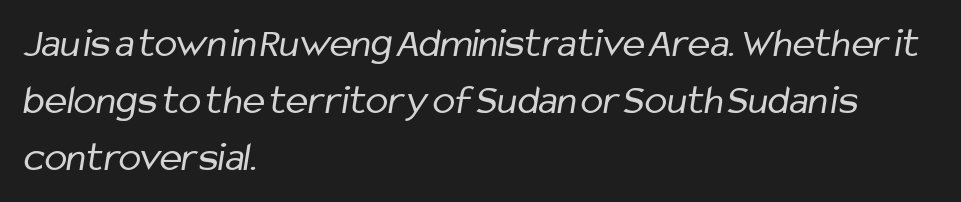
Proportional: the letters do not fall into vertical columns. A clean baseline with only descenders dipping below it. Baseline-to-baseline distance is the conventional proportion of letter height. Weight: not bold — regular or lighter. The face used here is a sans, in the tradition of grotesques and geometrics. Caption: multi-line text, flush left, ragged right.
